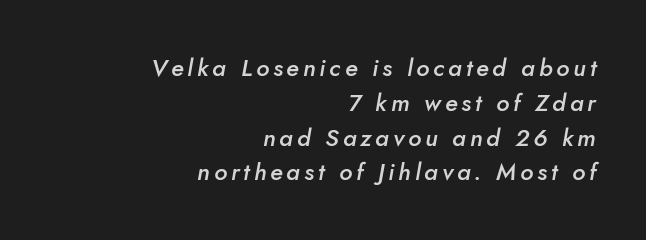
The image shows 24 px text type, italic (leaning right); set right-aligned, normal line spacing (1.45x), not underlined.
